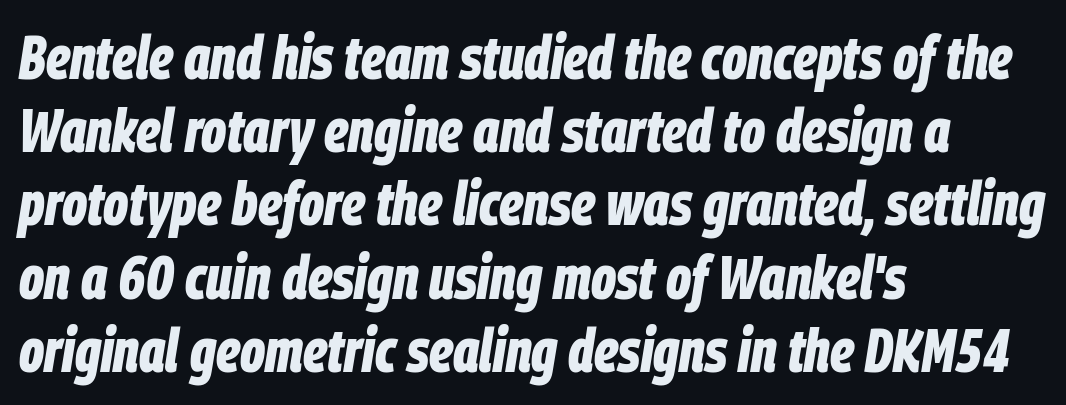
Q: Is the text bold? A: Yes.
Q: Is the text italic (slanted)? A: Yes, it leans right by about 9 degrees.
Q: Is the text underlined? A: No.
Q: How is the paragraph aligned? A: Left-aligned.
Q: Is the spacing between letters normal or unusually wide? A: Normal.
Q: Width (condensed, normal, or wide)? A: Condensed.
Q: Stroke contrast? A: Low.
Q: x-height? A: Large.
Q: Monospaced? A: No.
